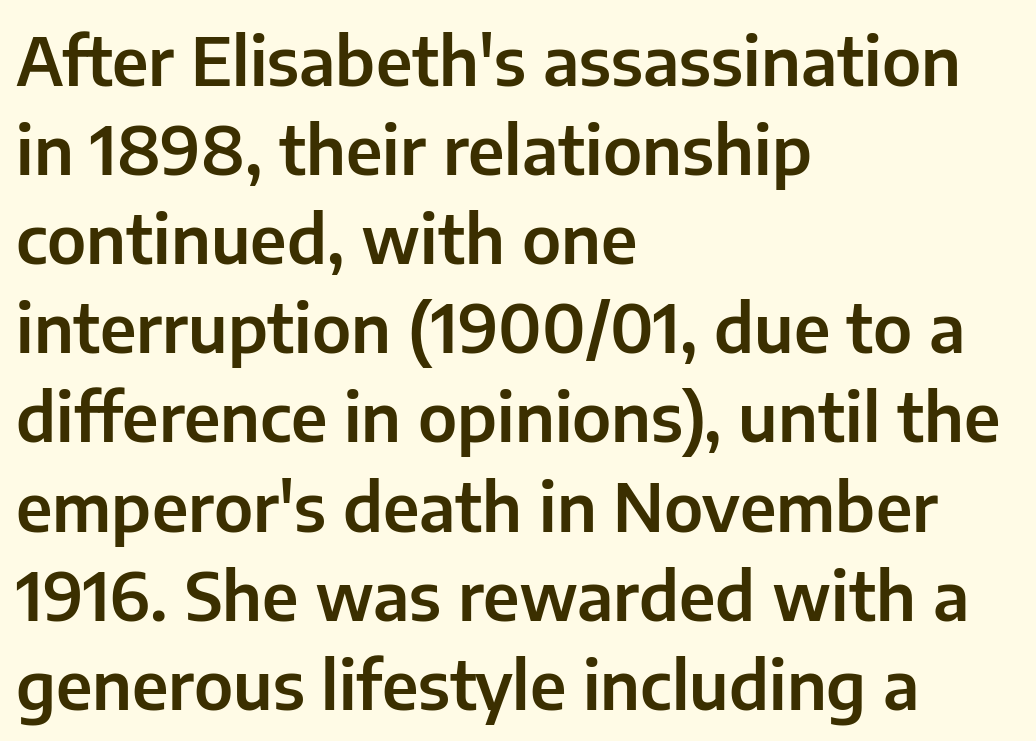
The image shows 67 px sans-serif type, upright; set left-aligned, normal line spacing (1.33x), normal letter spacing, not underlined; low stroke contrast and a medium x-height.
